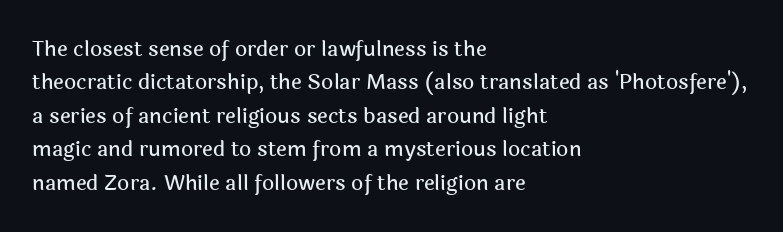
Nobody drew a line under any word here. A student would call this left alignment; a typographer would say flush left, rag right. Rendered with straight, roman letterforms. In terms of leading, this rendering sits right in the middle. Characters follow at the spacing the type designer built in.
